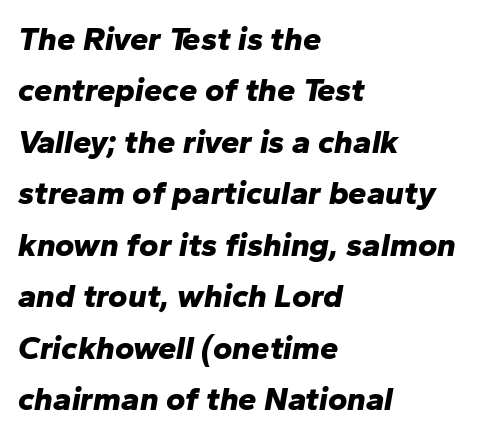
Q: Is the text bold? A: Yes.
Q: Is the text italic (slanted)? A: Yes, it leans right by about 10 degrees.
Q: Is the text underlined? A: No.
Q: How is the paragraph aligned? A: Left-aligned.
Q: Is the spacing between letters normal or unusually wide? A: Normal.
Q: Is the spacing between lines tight, normal or loose? A: Normal.
Q: Width (condensed, normal, or wide)? A: Normal.
Q: Stroke contrast? A: Low.
Q: x-height? A: Medium.
Q: Monospaced? A: No.
